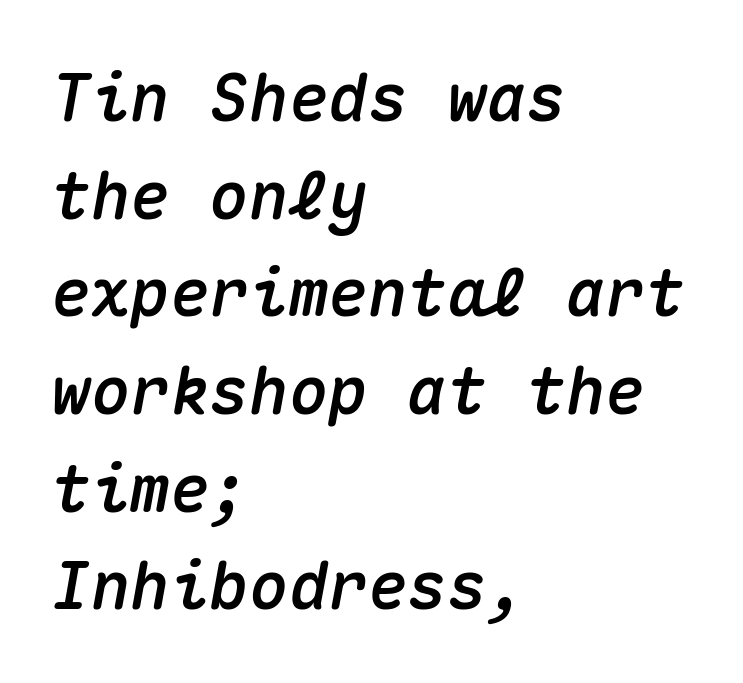
{"italic": "yes", "lean": "right", "slant_degrees": 10, "width": "normal", "stroke_contrast": "medium", "x_height": "medium", "monospaced": "yes", "underline": "no", "align": "left", "line_spacing": "normal", "line_spacing_ratio": 1.48, "letter_spacing": "normal", "letter_spacing_em": 0.0, "glyph_px": 66}
